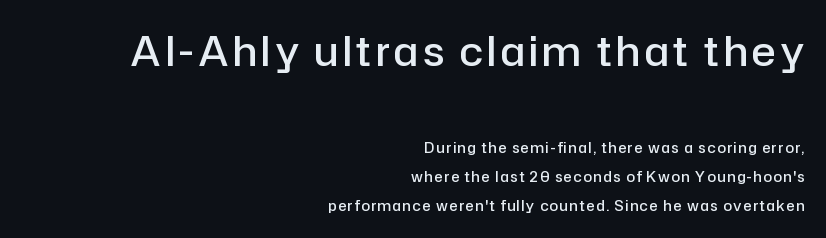
The image shows 40 px semibold sans-serif type, upright; set right-aligned, loose line spacing (2.07x), not underlined; the first (top) block is 2.86x larger; low stroke contrast and a medium x-height.
